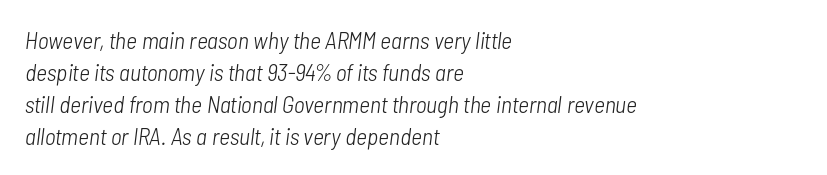
{"italic": "yes", "lean": "right", "slant_degrees": 7, "bold": "no", "underline": "no", "align": "left", "line_spacing": "normal", "line_spacing_ratio": 1.33, "letter_spacing": "normal", "letter_spacing_em": 0.0, "glyph_px": 24}
